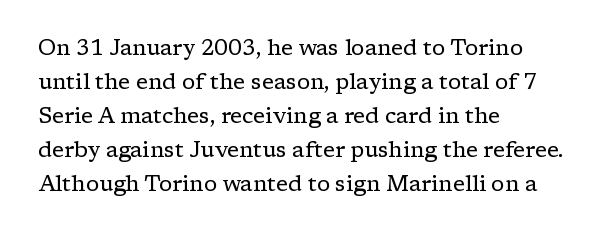
Caption: multi-line text, flush left, ragged right. Rendered with straight, roman letterforms. Beneath every word, the page is bare. Weight: not bold — regular or lighter. Nobody touched the tracking dial on this one. Vertically, the passage feels balanced, rows spaced as you'd expect.
